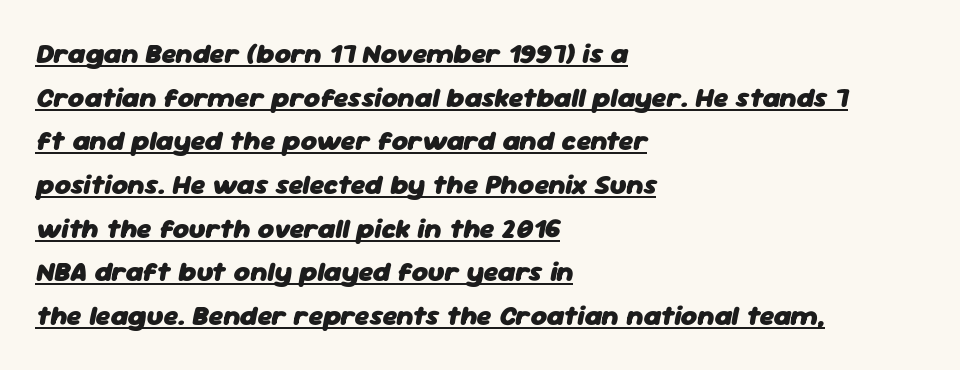
The image shows 28 px heavy type, italic (leaning right); set left-aligned, normal line spacing (1.56x), normal letter spacing, underlined; low stroke contrast and a medium x-height.
